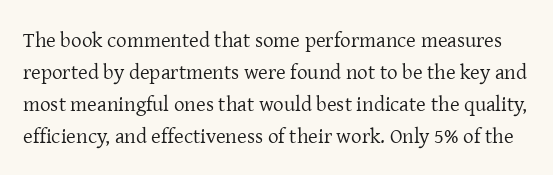
The image shows 21 px text type, upright; set normal line spacing (1.53x), normal letter spacing, not underlined.
